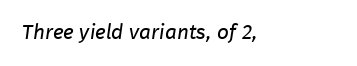
Students, note that the glyphs here touch the page at normal intervals. The typesetting does not lean heavy: it is not bold. Descender tails drop into unmarked territory.
